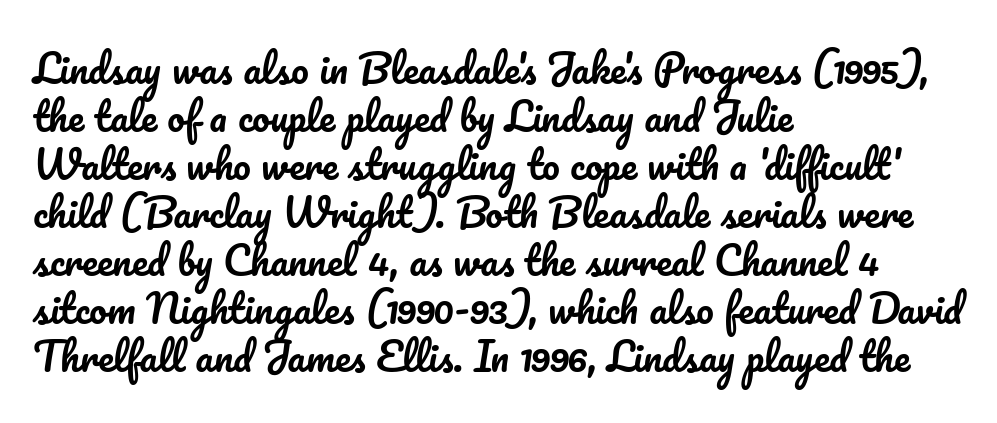
{"width": "normal", "stroke_contrast": "low", "x_height": "small", "monospaced": "no", "underline": "no", "align": "left", "line_spacing_ratio": 1.23, "letter_spacing": "normal", "letter_spacing_em": 0.0, "glyph_px": 39}
